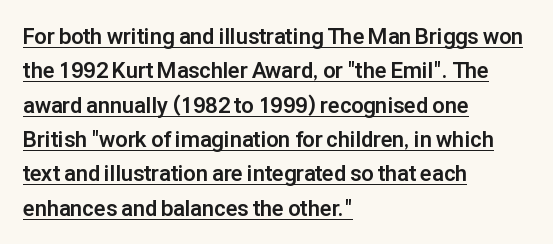
Caption: bold face, heavy strokes. You can tell it's not italic because the verticals are truly vertical. The rows are spaced the way most documents space them. This rendering leaves character spacing at its baseline value.
